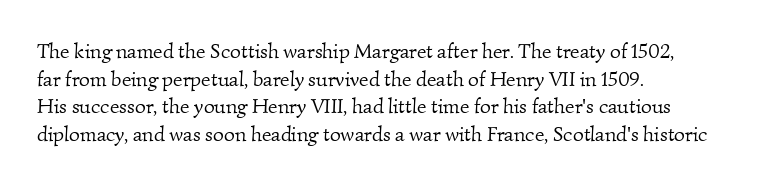
Is this a heavy cut? Hardly; it is regular or lighter. The passage shown has conventional tracking throughout. No word sits above an underline. Whoever set this chose a conventional vertical rhythm. The rendering anchors every line to the left-hand side.
